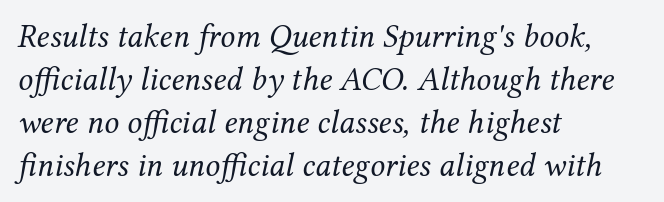
The image shows 33 px regular-weight serif type, italic (leaning right); set left-aligned, normal line spacing (1.3x), normal letter spacing, not underlined; medium stroke contrast and a medium x-height.
